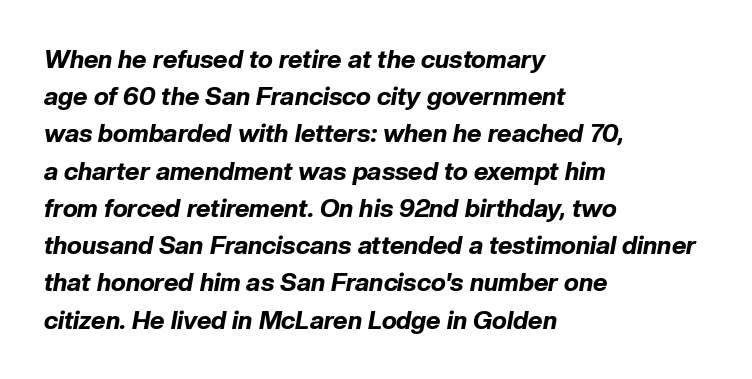
Yep, that's italic — everything's leaning. These words are printed bold, with thick strokes throughout. Where is the straight margin? On the left. There is no visible air inserted between adjacent glyphs. This block has exactly the height ordinary leading produces.
